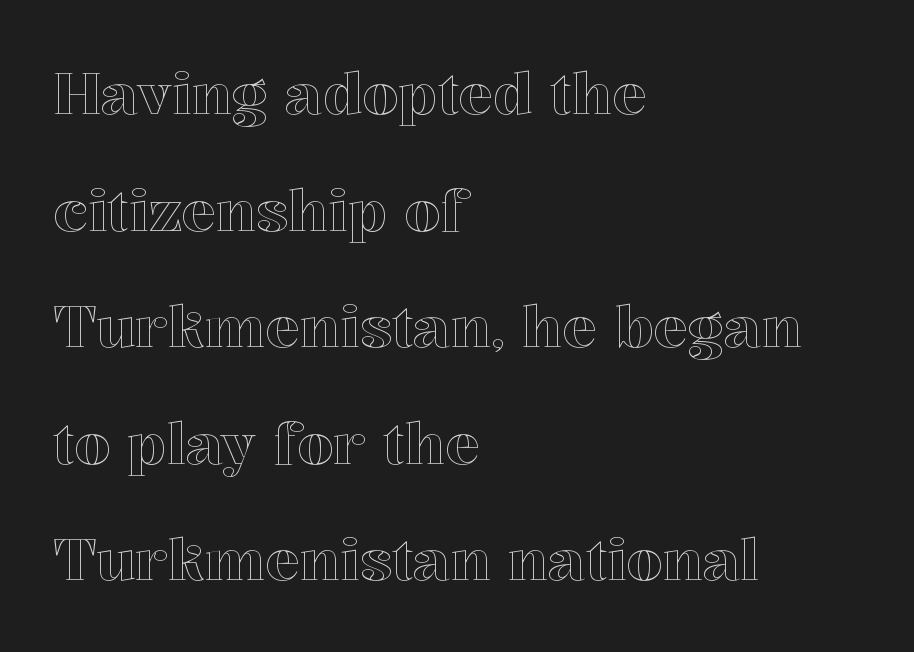
Line spacing here is loose. In terms of posture, this sample is upright. Every row of glyphs begins at an identical x-position on the left. This sample has the flowing, uneven cadence of proportional lettering.
